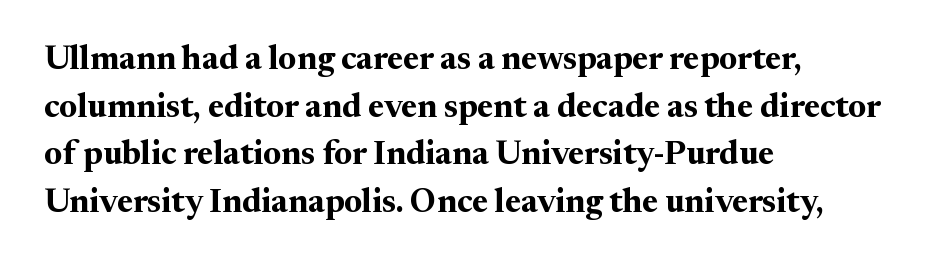
The image shows 33 px bold serif type, upright; set left-aligned, normal line spacing (1.44x), normal letter spacing, not underlined; medium stroke contrast and a medium x-height.
